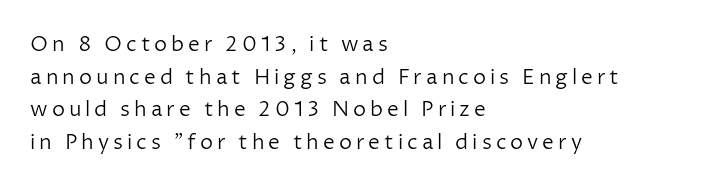
The image shows 21 px text type, upright; set left-aligned, normal line spacing (1.55x), not underlined.
